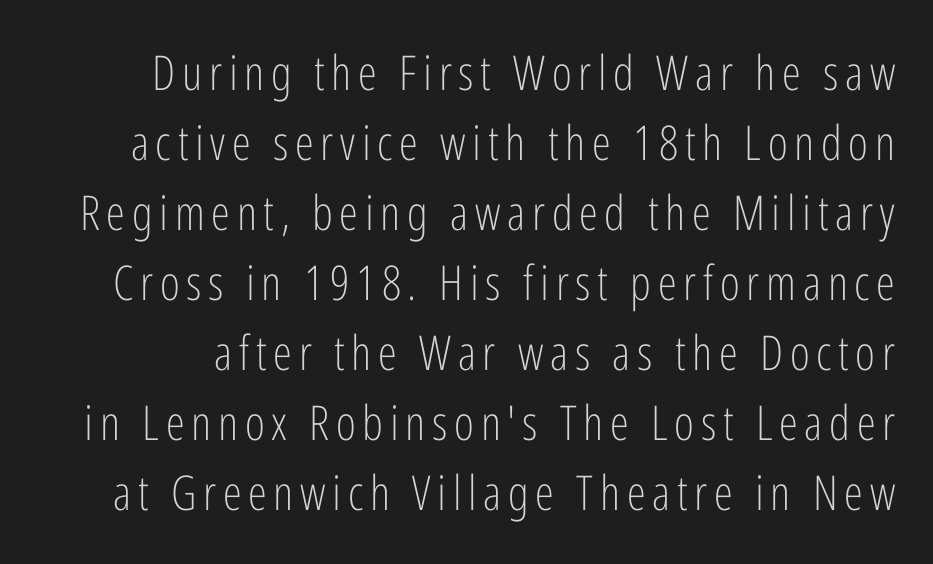
Q: Is the text bold? A: No.
Q: Is the text italic (slanted)? A: No, it is upright.
Q: Is the typeface a serif or a sans-serif typeface? A: Sans-serif.
Q: Is the text underlined? A: No.
Q: Is the spacing between lines tight, normal or loose? A: Normal.
Q: Width (condensed, normal, or wide)? A: Condensed.
Q: Stroke contrast? A: Low.
Q: x-height? A: Medium.
Q: Monospaced? A: No.
